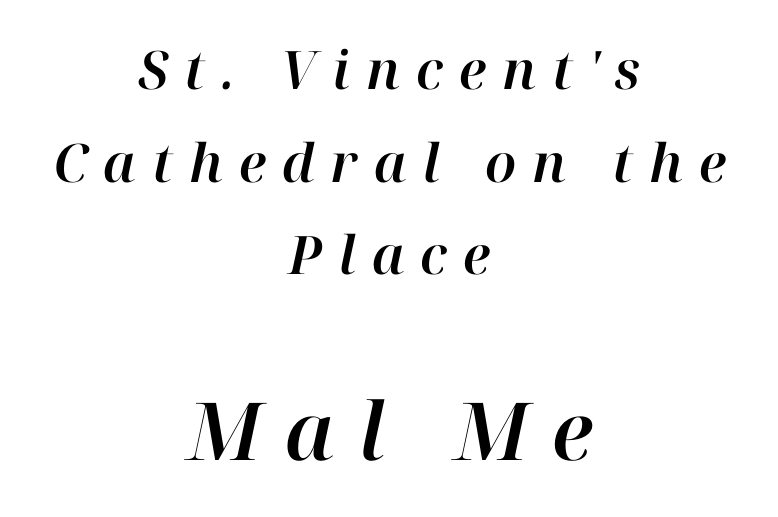
Q: Is the text italic (slanted)? A: Yes, it leans right by about 12 degrees.
Q: Is the text underlined? A: No.
Q: How is the paragraph aligned? A: Centered.
Q: Is the spacing between letters normal or unusually wide? A: Unusually wide.
Q: Which block of text is set in a larger size, the first (top) or the second (bottom)? A: The second (bottom) one.
Q: Width (condensed, normal, or wide)? A: Normal.
Q: Stroke contrast? A: High.
Q: x-height? A: Medium.
Q: Monospaced? A: No.
